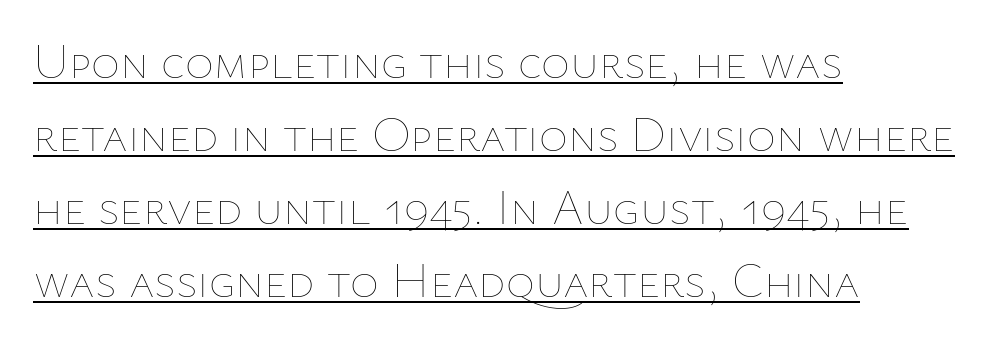
{"italic": "no", "bold": "no", "weight": "thin", "width": "normal", "stroke_contrast": "low", "x_height": "medium", "monospaced": "no", "underline": "yes", "align": "left", "line_spacing": "normal", "line_spacing_ratio": 1.49, "letter_spacing": "normal", "letter_spacing_em": 0.0, "glyph_px": 49}
